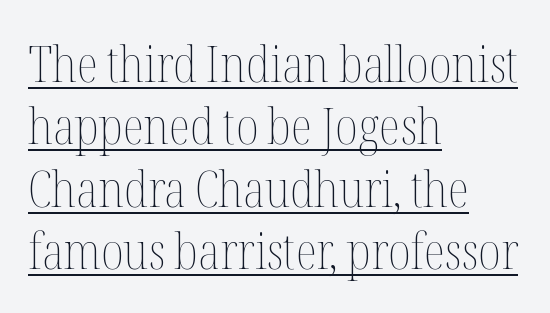
Proportional: the letters do not fall into vertical columns. These glyphs show unthickened strokes, regular width or finer. The paragraph has a hard left edge and a soft right edge. It's the straight-up-and-down kind of type.
